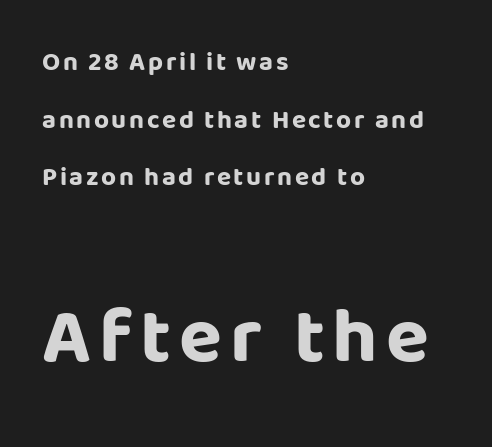
Type size steps up from the first block to the second. Each glyph is drawn with heavy, bold strokes. A student would call this left alignment; a typographer would say flush left, rag right. This rendering features lettering with no underline.
